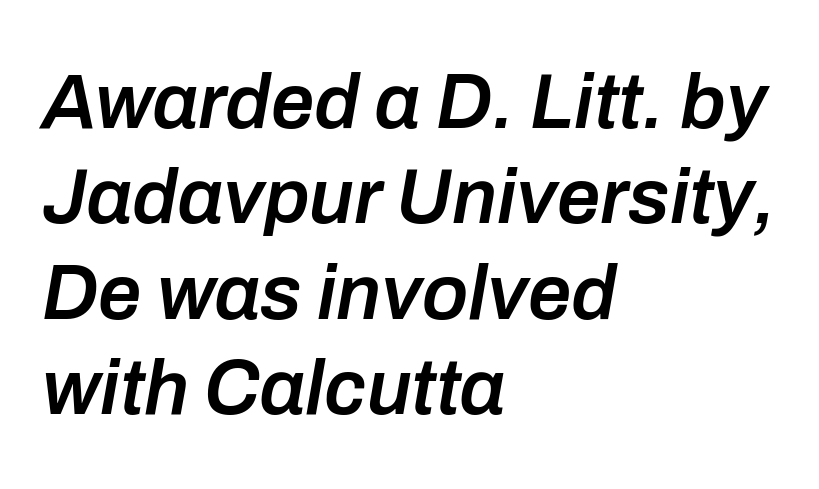
{"italic": "yes", "lean": "right", "slant_degrees": 10, "bold": "semi", "weight": "semibold", "width": "normal", "stroke_contrast": "low", "x_height": "medium", "monospaced": "no", "underline": "no", "align": "left", "line_spacing_ratio": 1.24, "letter_spacing": "normal", "letter_spacing_em": 0.0, "glyph_px": 77}
